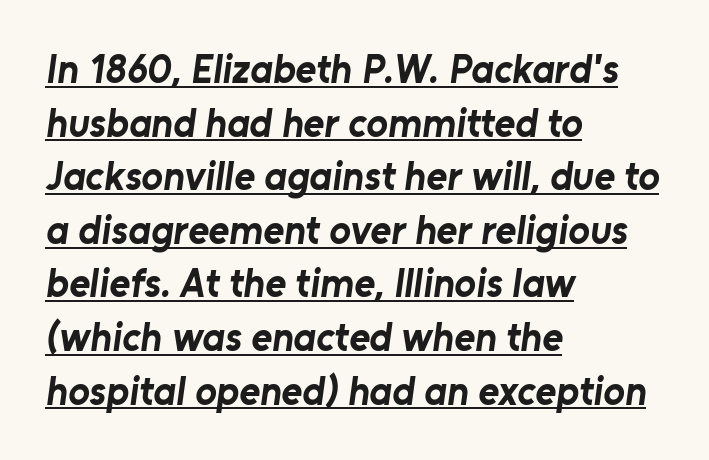
{"serif": "no", "bold": "yes", "weight": "bold", "width": "normal", "stroke_contrast": "low", "x_height": "medium", "monospaced": "no", "underline": "yes", "align": "left", "line_spacing": "normal", "line_spacing_ratio": 1.34, "letter_spacing": "normal", "letter_spacing_em": 0.0, "glyph_px": 40}
